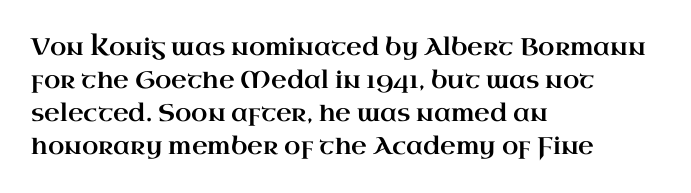
The image shows 24 px text type, upright; set left-aligned, normal line spacing (1.37x), normal letter spacing, not underlined.
